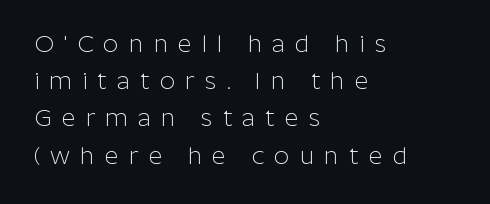
This sample uses an upright cut, with every glyph sitting square on the baseline. This reads as an unemphasized weight, regular at the heaviest. Notice how the passage keeps a crisp vertical edge on the left only. The passage shown has open, widely tracked lettering throughout.
